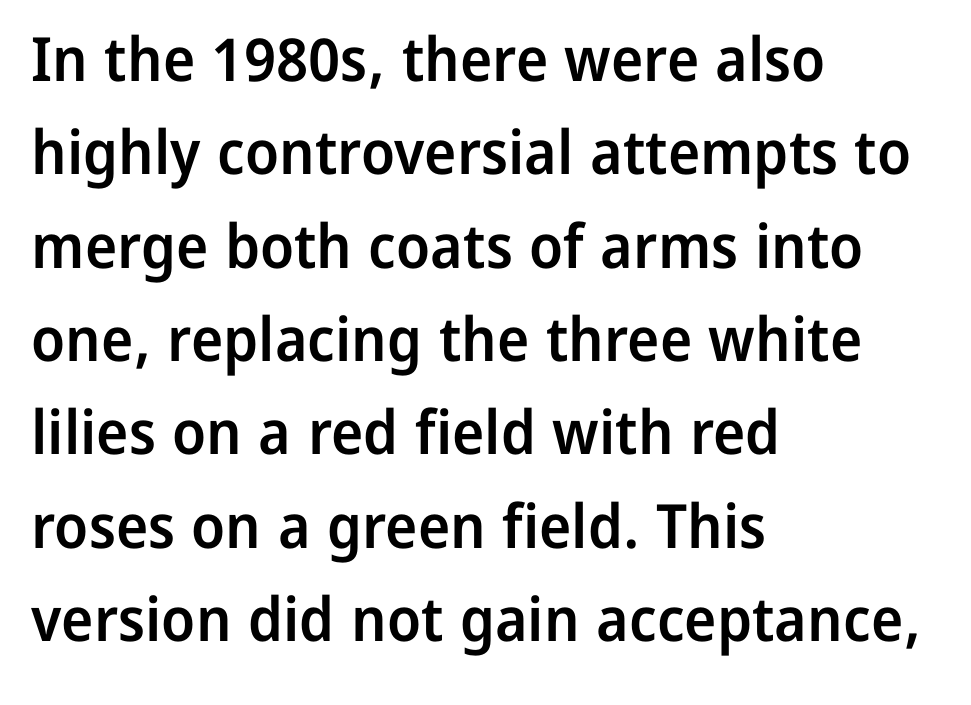
{"serif": "no", "italic": "no", "bold": "semi", "weight": "semibold", "width": "normal", "stroke_contrast": "low", "x_height": "medium", "monospaced": "no", "underline": "no", "align": "left", "line_spacing": "normal", "line_spacing_ratio": 1.53, "letter_spacing": "normal", "letter_spacing_em": 0.0, "glyph_px": 61}
